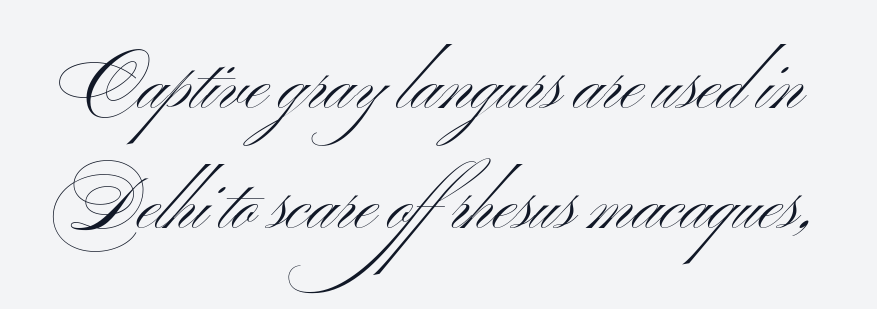
Q: Is the text bold? A: No.
Q: Is the text italic (slanted)? A: Yes.
Q: Is the typeface a serif or a sans-serif typeface? A: Sans-serif.
Q: Is the text underlined? A: No.
Q: Is the spacing between letters normal or unusually wide? A: Normal.
Q: Is the spacing between lines tight, normal or loose? A: Normal.
Q: Width (condensed, normal, or wide)? A: Wide.
Q: Stroke contrast? A: Medium.
Q: x-height? A: Small.
Q: Monospaced? A: No.
